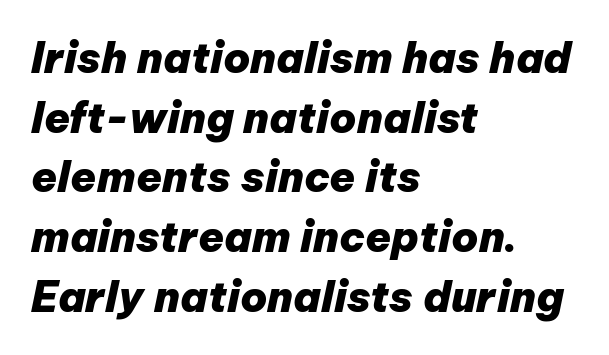
Q: Is the text bold? A: Yes.
Q: Is the text italic (slanted)? A: Yes, it leans right by about 12 degrees.
Q: Is the text underlined? A: No.
Q: How is the paragraph aligned? A: Left-aligned.
Q: Is the spacing between letters normal or unusually wide? A: Normal.
Q: Is the spacing between lines tight, normal or loose? A: Normal.
Q: Width (condensed, normal, or wide)? A: Normal.
Q: Stroke contrast? A: Low.
Q: x-height? A: Medium.
Q: Monospaced? A: No.
